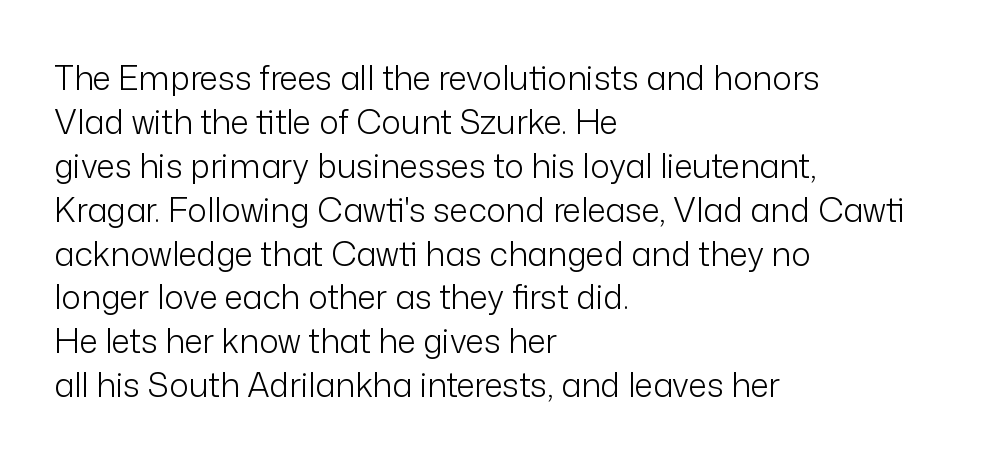
{"serif": "no", "italic": "no", "bold": "no", "weight": "light", "width": "normal", "stroke_contrast": "low", "x_height": "medium", "monospaced": "no", "underline": "no", "align": "left", "line_spacing": "normal", "line_spacing_ratio": 1.33, "letter_spacing": "normal", "letter_spacing_em": 0.0, "glyph_px": 33}
